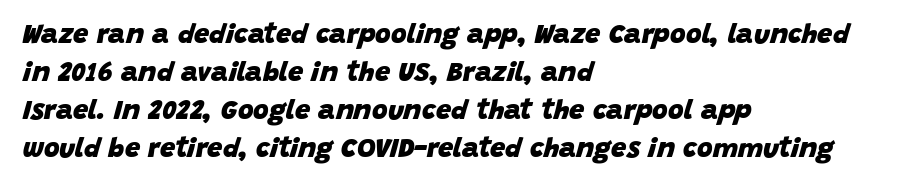
{"italic": "yes", "lean": "right", "slant_degrees": 15, "bold": "yes", "underline": "no", "align": "left", "line_spacing": "normal", "line_spacing_ratio": 1.41, "letter_spacing": "normal", "letter_spacing_em": 0.0, "glyph_px": 27}
